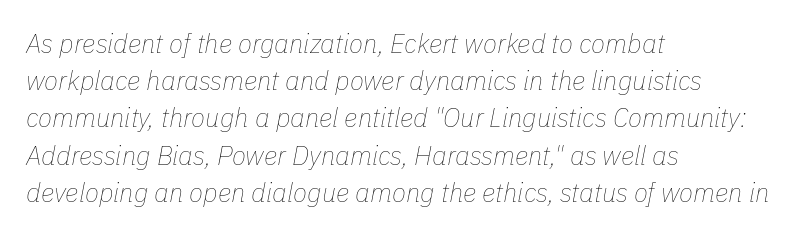
{"italic": "yes", "lean": "right", "slant_degrees": 11, "bold": "no", "underline": "no", "align": "left", "line_spacing": "normal", "line_spacing_ratio": 1.43, "letter_spacing": "normal", "letter_spacing_em": 0.0, "glyph_px": 26}
